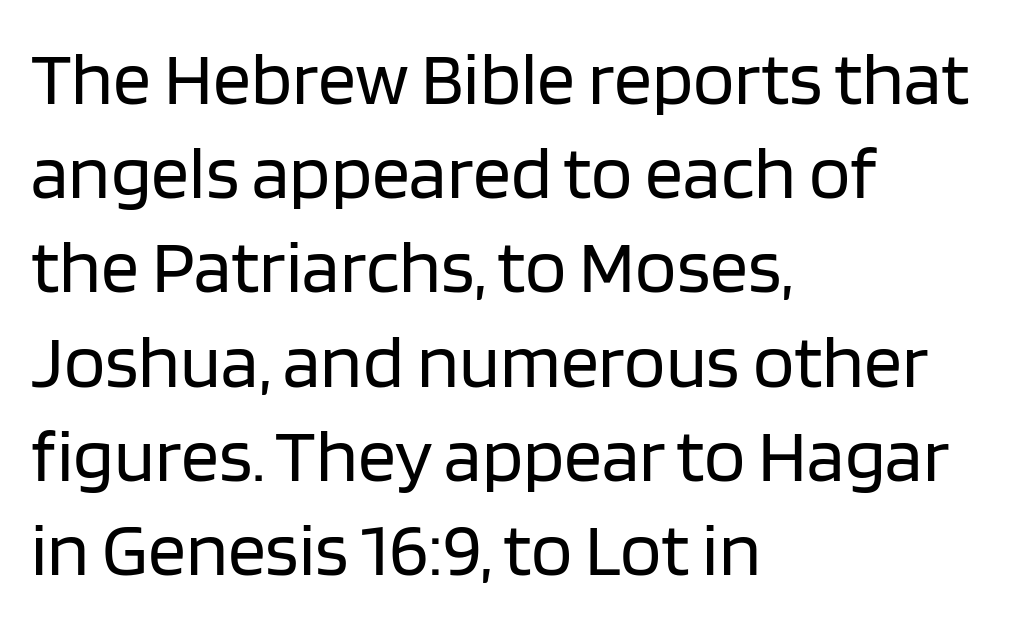
Q: Is the text bold? A: No.
Q: Is the text italic (slanted)? A: No, it is upright.
Q: Is the typeface a serif or a sans-serif typeface? A: Sans-serif.
Q: Is the text underlined? A: No.
Q: How is the paragraph aligned? A: Left-aligned.
Q: Is the spacing between letters normal or unusually wide? A: Normal.
Q: Width (condensed, normal, or wide)? A: Normal.
Q: Stroke contrast? A: Low.
Q: x-height? A: Large.
Q: Monospaced? A: No.
